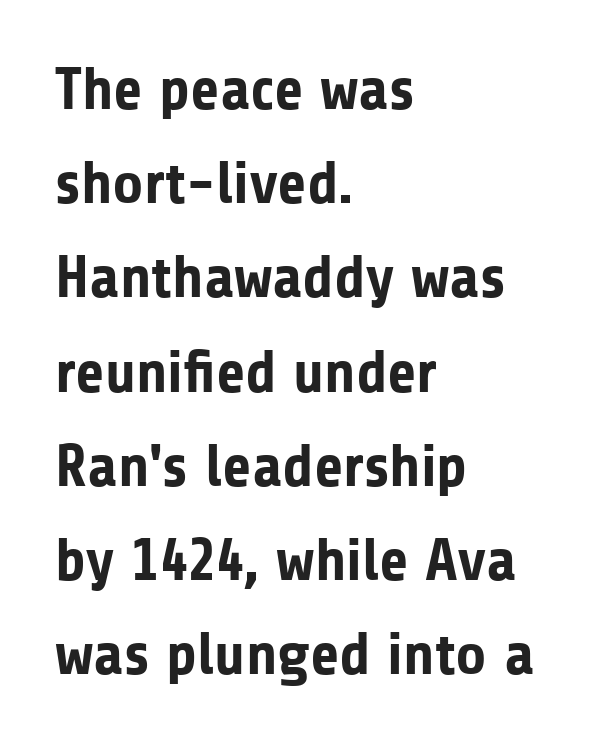
Q: Is the text bold? A: Yes.
Q: Is the text italic (slanted)? A: No, it is upright.
Q: Is the typeface a serif or a sans-serif typeface? A: Sans-serif.
Q: Is the text underlined? A: No.
Q: How is the paragraph aligned? A: Left-aligned.
Q: Is the spacing between letters normal or unusually wide? A: Normal.
Q: Is the spacing between lines tight, normal or loose? A: Normal.
Q: Width (condensed, normal, or wide)? A: Normal.
Q: Stroke contrast? A: Low.
Q: x-height? A: Medium.
Q: Monospaced? A: No.
